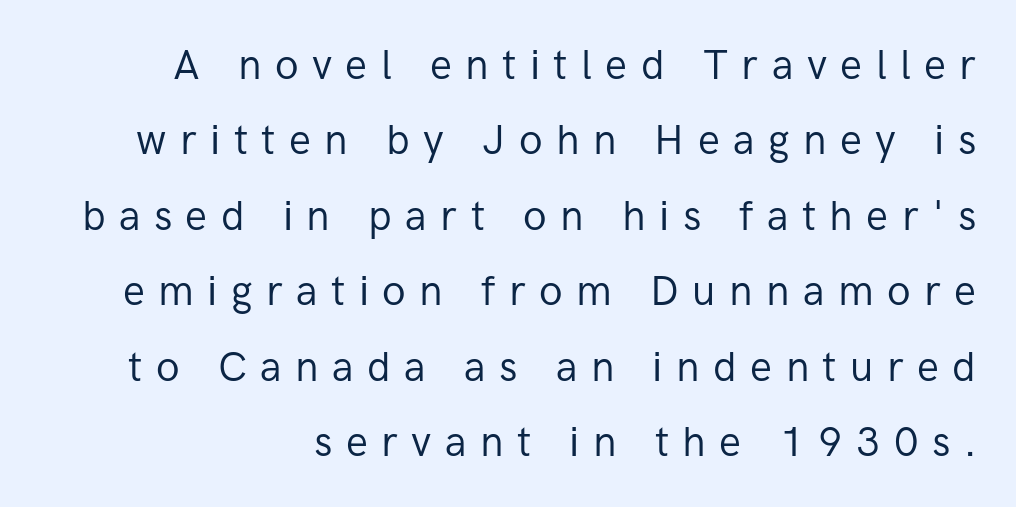
Q: Is the text bold? A: No.
Q: Is the text italic (slanted)? A: No, it is upright.
Q: Is the typeface a serif or a sans-serif typeface? A: Sans-serif.
Q: Is the text underlined? A: No.
Q: Is the spacing between letters normal or unusually wide? A: Unusually wide.
Q: Width (condensed, normal, or wide)? A: Normal.
Q: Stroke contrast? A: Low.
Q: x-height? A: Medium.
Q: Monospaced? A: No.
